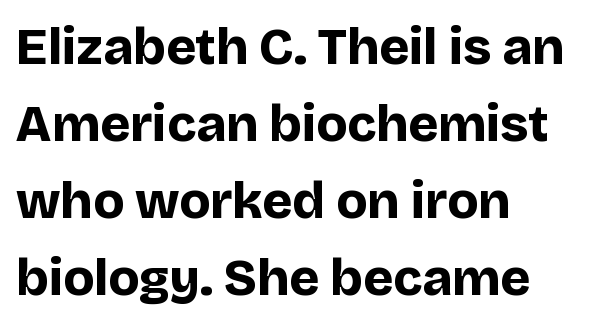
Notice how descenders clear the ascenders below comfortably — that's standard leading. The specimen omits any rule beneath the text block's lines. Nope, not italic — everything's standing straight. Is this a fixed-width face? No — the glyphs have proportional, varying widths. The lines are quadded left.
